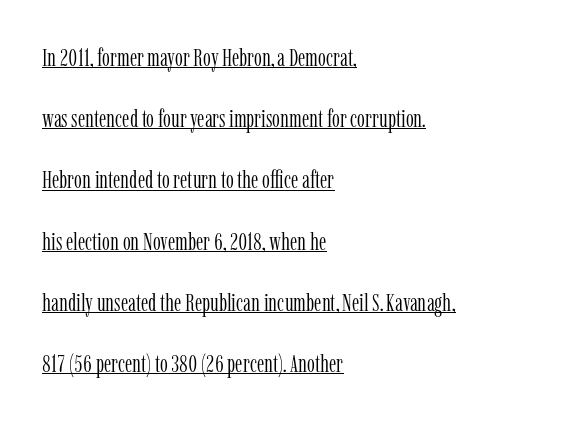
The image shows 25 px text type, upright; set left-aligned, loose line spacing (2.45x), normal letter spacing, underlined.
